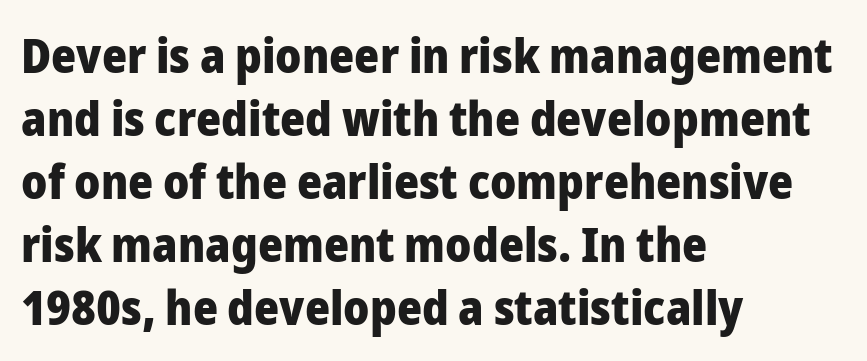
The image shows 48 px heavy sans-serif type, upright; set left-aligned, normal line spacing (1.31x), normal letter spacing, not underlined; low stroke contrast and a medium x-height.
